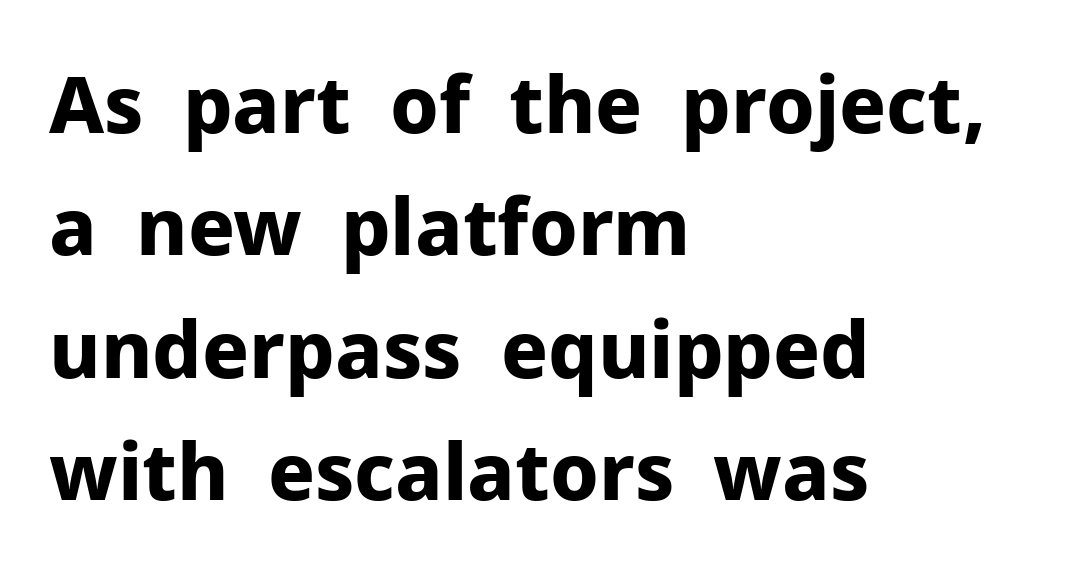
{"serif": "no", "italic": "no", "bold": "yes", "weight": "bold", "width": "normal", "stroke_contrast": "low", "x_height": "medium", "monospaced": "no", "underline": "no", "align": "left", "line_spacing": "normal", "line_spacing_ratio": 1.57, "letter_spacing": "normal", "letter_spacing_em": 0.0, "glyph_px": 78}
